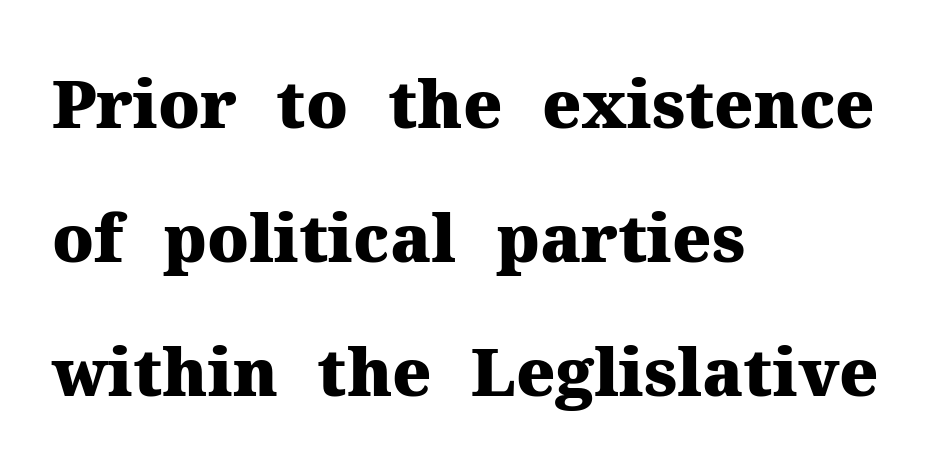
{"serif": "yes", "italic": "no", "bold": "yes", "weight": "heavy", "width": "normal", "stroke_contrast": "medium", "x_height": "medium", "monospaced": "no", "underline": "no", "align": "left", "line_spacing": "loose", "line_spacing_ratio": 2.03, "letter_spacing": "normal", "letter_spacing_em": 0.0, "glyph_px": 66}
